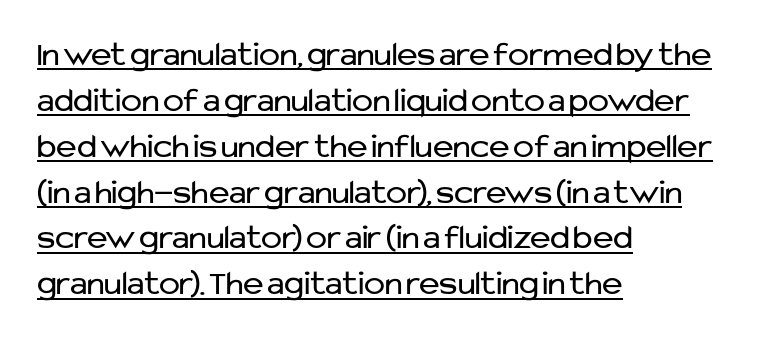
Notice how descenders clear the ascenders below comfortably — that's standard leading. Nope, no serifs anywhere on these letters. Stroke thickness stays within the range of a standard reading face or lighter. The specimen reads as upright at a glance. Characters follow at the spacing the type designer built in. The typesetter chose a ragged-right arrangement here.
